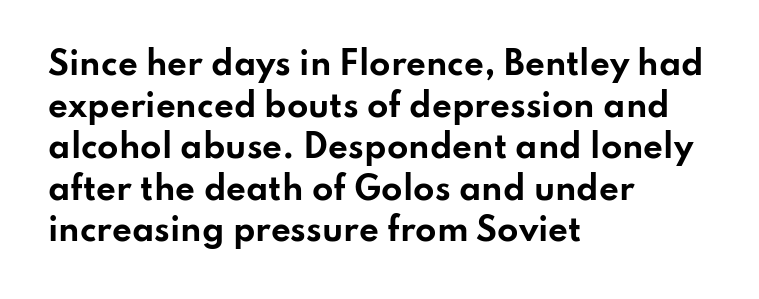
This sample uses an upright cut, with every glyph sitting square on the baseline. Beneath every word, the page is bare. Plenty of ink on the page — the face is bold. Character widths vary here, with narrow letters taking less room than wide ones. The gaps between neighbouring characters are ordinary and unremarkable. The passage shown stacks its lines at a standard gap.
